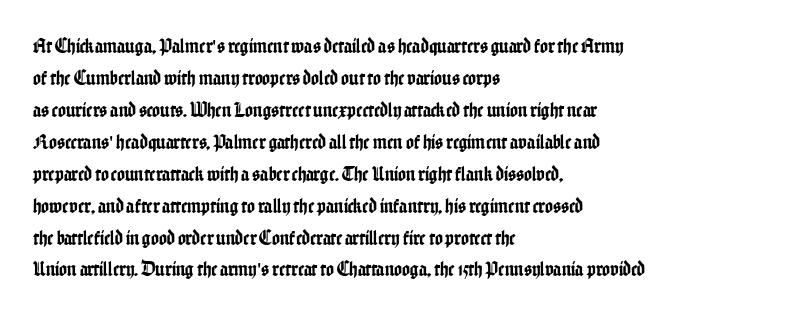
The image shows 21 px text type, upright; set left-aligned, normal line spacing (1.52x), normal letter spacing, not underlined.
